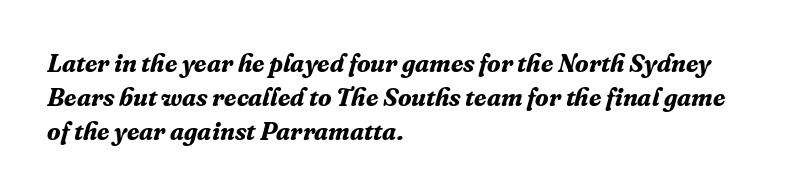
{"italic": "yes", "lean": "right", "slant_degrees": 16, "bold": "yes", "underline": "no", "align": "left", "line_spacing": "normal", "line_spacing_ratio": 1.37, "letter_spacing": "normal", "letter_spacing_em": 0.0, "glyph_px": 25}
